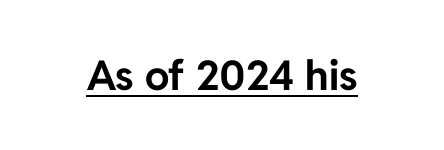
Default kerning and tracking; the words read as compact shapes. Strong, thick strokes mark this as bold type. No italicization has been applied; the sample stays upright. A continuous stroke trails under the words, as in a hyperlink. This rendering employs a face without finishing strokes, i.e., a sans-serif.
